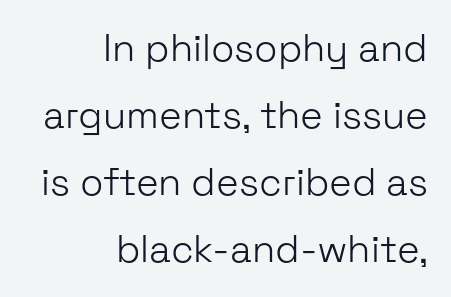
The image shows 38 px light sans-serif type, upright; set right-aligned, line spacing 1.76x, normal letter spacing, not underlined; low stroke contrast and a medium x-height.
